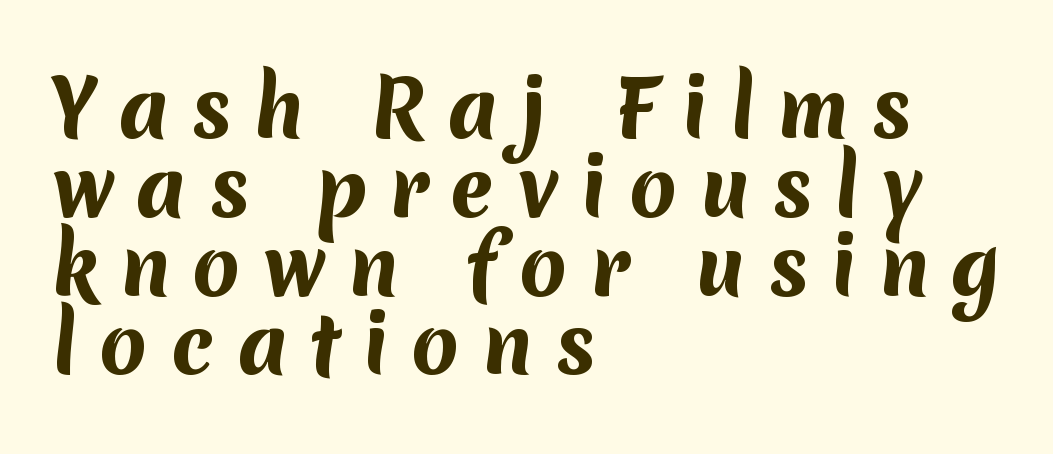
Q: Is the text bold? A: Yes.
Q: Is the typeface a serif or a sans-serif typeface? A: Sans-serif.
Q: Is the text underlined? A: No.
Q: How is the paragraph aligned? A: Left-aligned.
Q: Is the spacing between letters normal or unusually wide? A: Unusually wide.
Q: Is the spacing between lines tight, normal or loose? A: Tight.
Q: Width (condensed, normal, or wide)? A: Normal.
Q: Stroke contrast? A: Medium.
Q: x-height? A: Medium.
Q: Monospaced? A: No.
